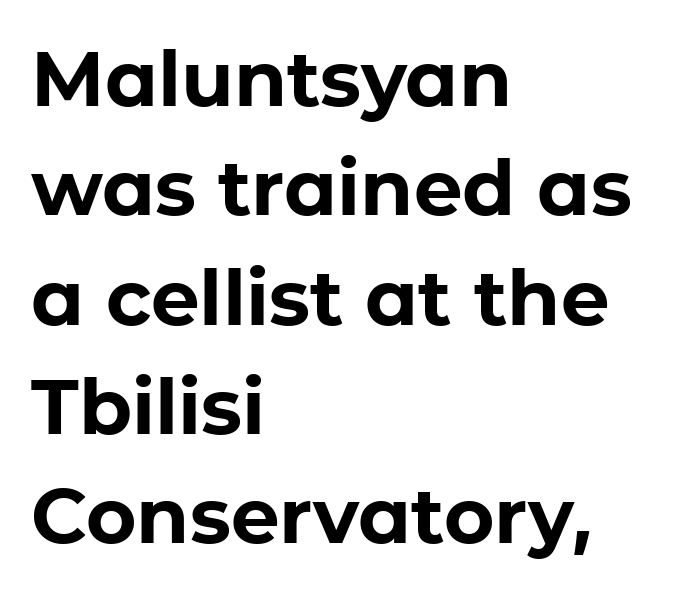
{"serif": "no", "italic": "no", "bold": "yes", "weight": "bold", "width": "normal", "stroke_contrast": "low", "x_height": "medium", "monospaced": "no", "underline": "no", "align": "left", "line_spacing": "normal", "line_spacing_ratio": 1.42, "letter_spacing": "normal", "letter_spacing_em": 0.0, "glyph_px": 77}
